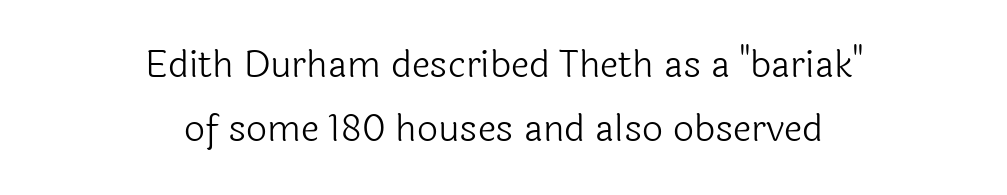
{"serif": "no", "italic": "no", "bold": "no", "weight": "light", "width": "normal", "x_height": "medium", "monospaced": "no", "underline": "no", "align": "center", "line_spacing_ratio": 1.74, "letter_spacing": "normal", "letter_spacing_em": 0.0, "glyph_px": 37}
